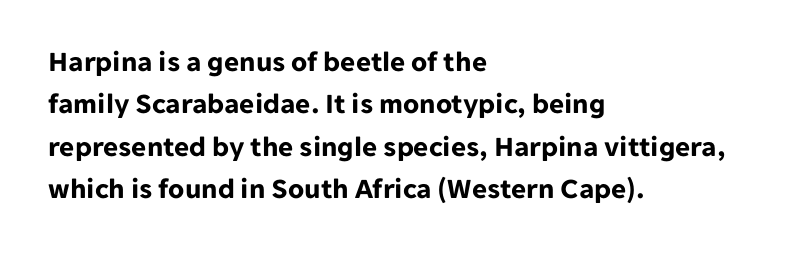
The image shows 29 px bold sans-serif type, upright; set left-aligned, normal line spacing (1.46x), normal letter spacing, not underlined; low stroke contrast and a medium x-height.
